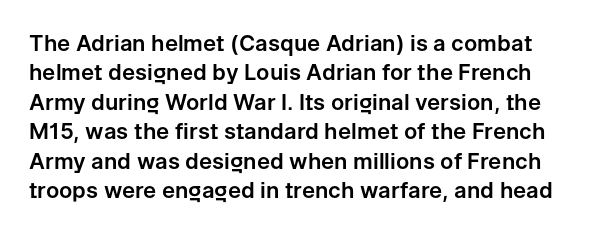
Caption: standard tracking, unaltered. Every stem runs plumb, perpendicular to the baseline. The block of text has a typical density, with ordinary space between rows. Underline: absent.
